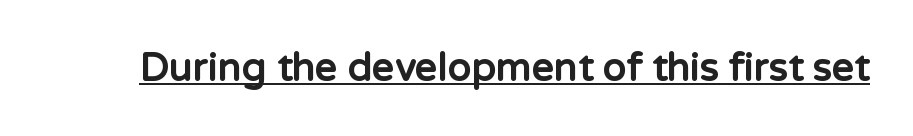
Q: Is the text bold? A: Yes.
Q: Is the text italic (slanted)? A: No, it is upright.
Q: Is the typeface a serif or a sans-serif typeface? A: Sans-serif.
Q: Is the text underlined? A: Yes.
Q: Is the spacing between letters normal or unusually wide? A: Normal.
Q: Width (condensed, normal, or wide)? A: Normal.
Q: Stroke contrast? A: Low.
Q: x-height? A: Medium.
Q: Monospaced? A: No.
